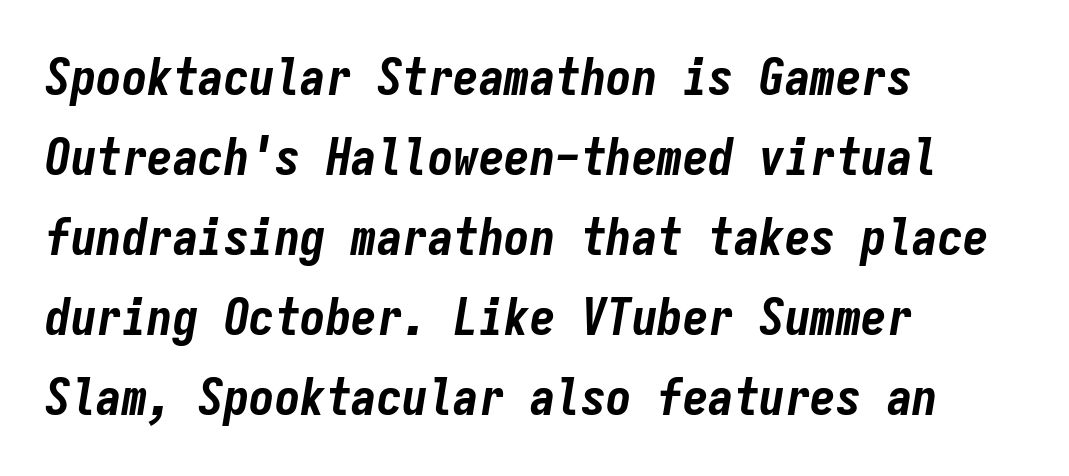
{"italic": "yes", "lean": "right", "slant_degrees": 9, "bold": "yes", "weight": "bold", "width": "condensed", "stroke_contrast": "low", "x_height": "medium", "monospaced": "yes", "underline": "no", "align": "left", "line_spacing": "normal", "line_spacing_ratio": 1.57, "letter_spacing": "normal", "letter_spacing_em": 0.0, "glyph_px": 51}
